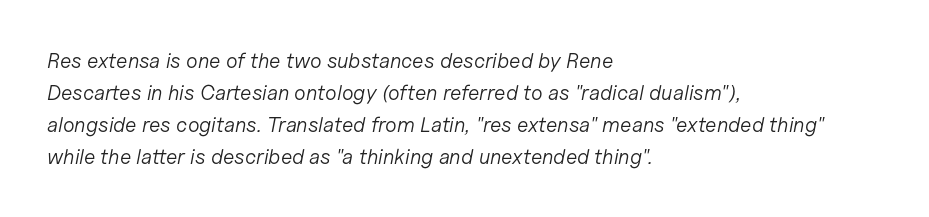
Q: Is the text bold? A: No.
Q: Is the text italic (slanted)? A: Yes, it leans right by about 11 degrees.
Q: Is the text underlined? A: No.
Q: How is the paragraph aligned? A: Left-aligned.
Q: Is the spacing between letters normal or unusually wide? A: Normal.
Q: Is the spacing between lines tight, normal or loose? A: Normal.
